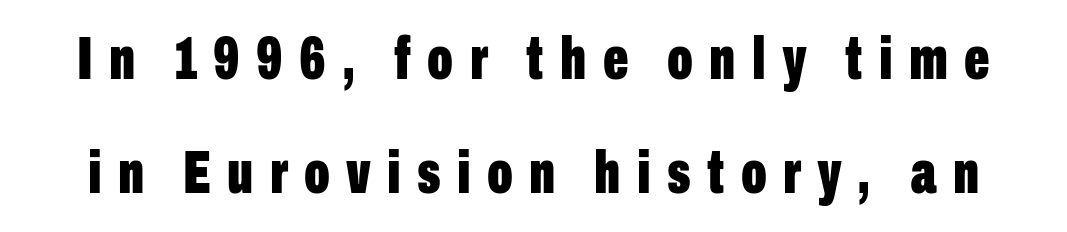
Q: Is the text bold? A: Yes.
Q: Is the text italic (slanted)? A: No, it is upright.
Q: Is the typeface a serif or a sans-serif typeface? A: Sans-serif.
Q: Is the text underlined? A: No.
Q: Is the spacing between letters normal or unusually wide? A: Unusually wide.
Q: Is the spacing between lines tight, normal or loose? A: Loose.
Q: Width (condensed, normal, or wide)? A: Condensed.
Q: Stroke contrast? A: Low.
Q: x-height? A: Medium.
Q: Monospaced? A: No.
